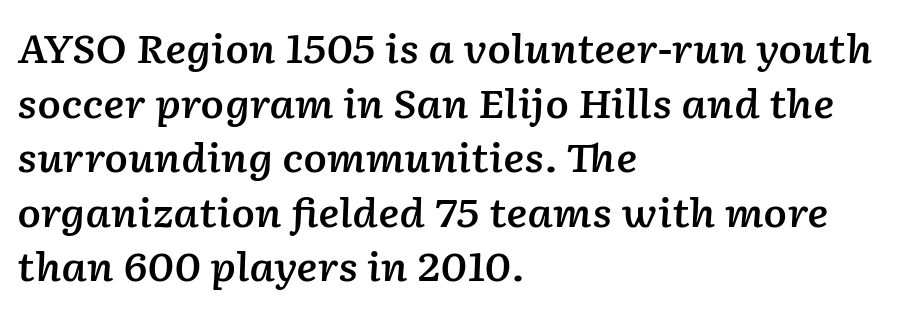
{"italic": "yes", "lean": "right", "slant_degrees": 2, "bold": "semi", "weight": "semibold", "width": "normal", "stroke_contrast": "low", "x_height": "medium", "monospaced": "no", "underline": "no", "align": "left", "line_spacing": "normal", "line_spacing_ratio": 1.4, "letter_spacing": "normal", "letter_spacing_em": 0.0, "glyph_px": 39}
